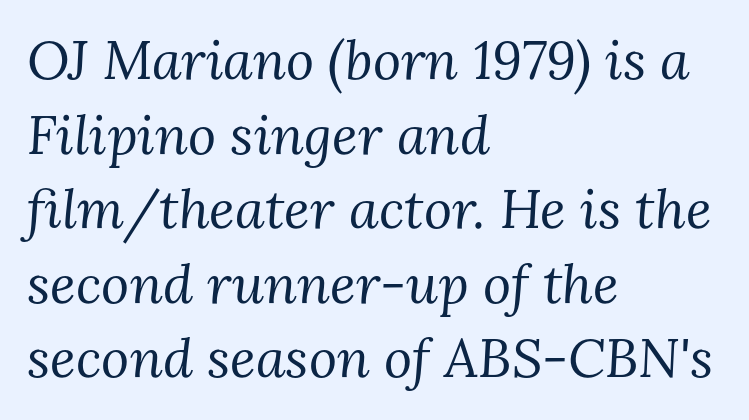
Q: Is the text bold? A: No.
Q: Is the text italic (slanted)? A: Yes, it leans right by about 3 degrees.
Q: Is the typeface a serif or a sans-serif typeface? A: Serif.
Q: Is the text underlined? A: No.
Q: How is the paragraph aligned? A: Left-aligned.
Q: Is the spacing between letters normal or unusually wide? A: Normal.
Q: Is the spacing between lines tight, normal or loose? A: Normal.
Q: Width (condensed, normal, or wide)? A: Normal.
Q: Stroke contrast? A: Medium.
Q: x-height? A: Medium.
Q: Monospaced? A: No.
